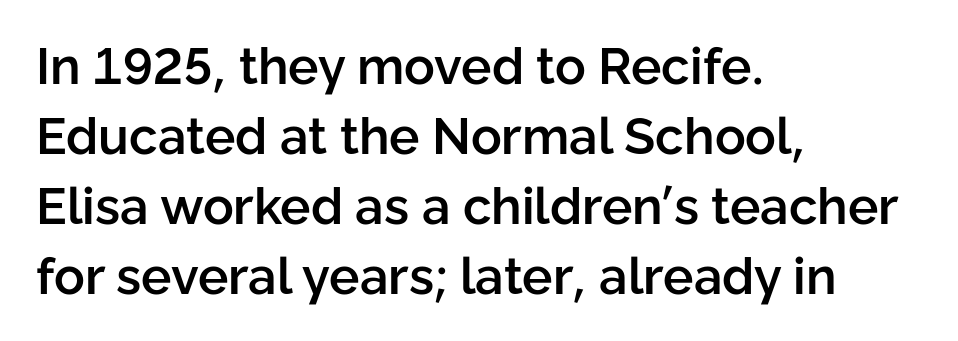
Each row of text sits above clean, open space. Weight: semibold (demi). A sans-serif font was chosen for this passage. Notice how descenders clear the ascenders below comfortably — that's standard leading.
